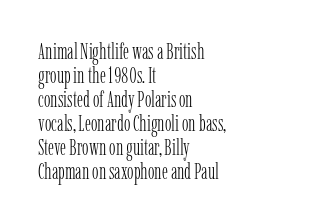
The image shows 22 px text type, upright; set left-aligned, tight line spacing (1.09x), normal letter spacing, not underlined.
